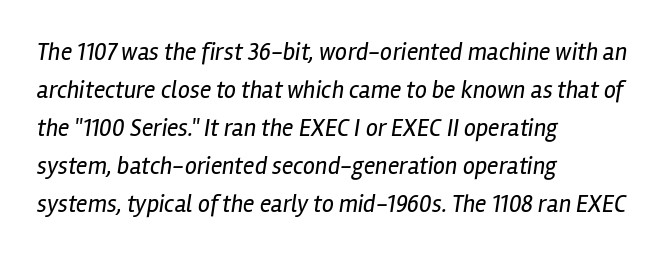
Q: Is the text bold? A: No.
Q: Is the text italic (slanted)? A: Yes, it leans right by about 12 degrees.
Q: Is the text underlined? A: No.
Q: How is the paragraph aligned? A: Left-aligned.
Q: Is the spacing between letters normal or unusually wide? A: Normal.
Q: Is the spacing between lines tight, normal or loose? A: Normal.
